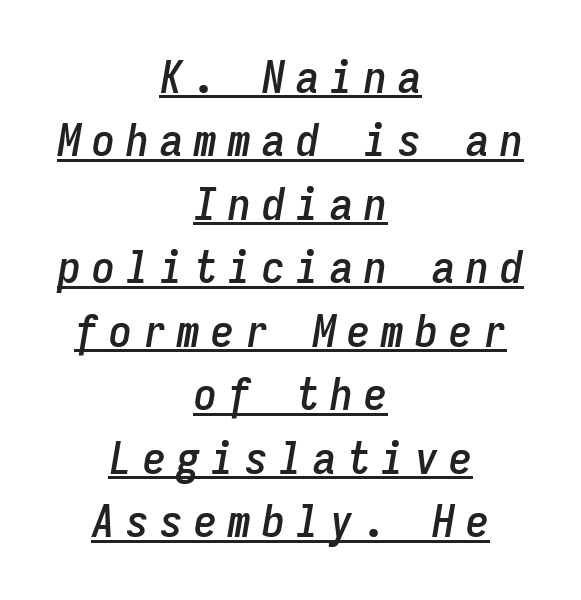
{"italic": "yes", "lean": "right", "slant_degrees": 9, "width": "condensed", "stroke_contrast": "low", "x_height": "medium", "monospaced": "yes", "underline": "yes", "align": "center", "line_spacing": "normal", "line_spacing_ratio": 1.38, "letter_spacing": "wide", "letter_spacing_em": 0.24, "glyph_px": 46}
